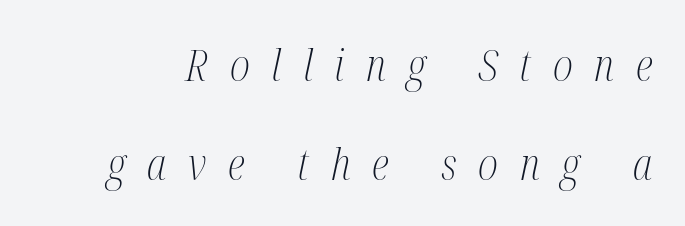
Do the characters align in a grid? No, the font is proportional. These lines stand farther apart than default settings would place them. Stem width sits at or under what a default text font uses. The text carries the slant typical of an italic or oblique font. What stands out about the letter spacing? Its width — letters are far apart. Honestly, there is no underline to notice here at all.
